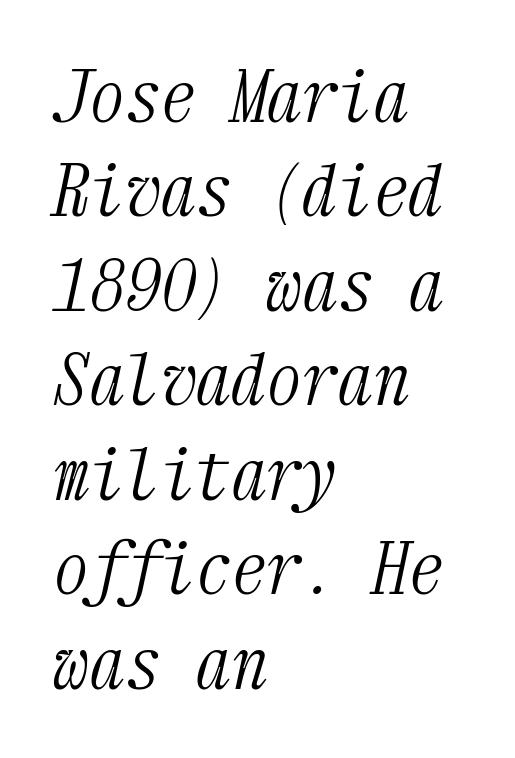
{"serif": "yes", "italic": "yes", "lean": "right", "slant_degrees": 12, "bold": "no", "weight": "light", "width": "condensed", "stroke_contrast": "medium", "x_height": "medium", "monospaced": "yes", "underline": "no", "align": "left", "line_spacing": "normal", "line_spacing_ratio": 1.33, "letter_spacing": "normal", "letter_spacing_em": 0.0, "glyph_px": 71}
